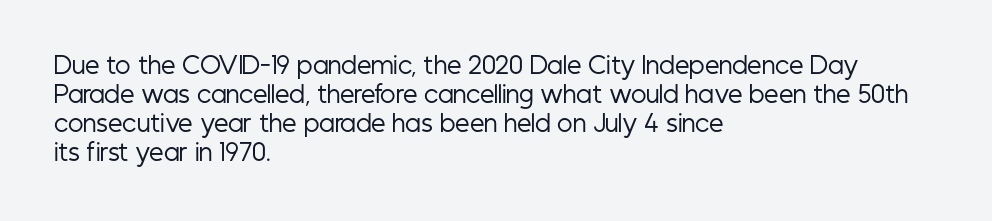
A typesetter would call this zero additional tracking. If you drew a line through each stem, it would be perfectly vertical. This block has exactly the height ordinary leading produces. Teacher's note: observe the even left margin — that is flush-left alignment. The area under the type is left untouched. This is not heavy type; no bold has been used.
